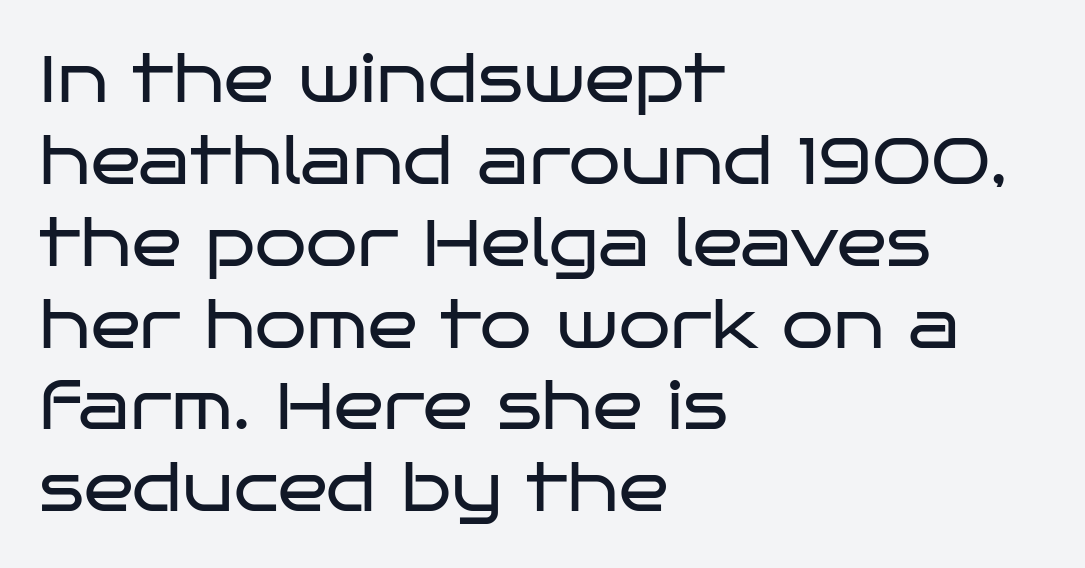
{"serif": "no", "italic": "no", "bold": "no", "weight": "regular", "width": "wide", "stroke_contrast": "low", "x_height": "large", "monospaced": "no", "underline": "no", "align": "left", "line_spacing_ratio": 1.24, "letter_spacing": "normal", "letter_spacing_em": 0.0, "glyph_px": 66}
